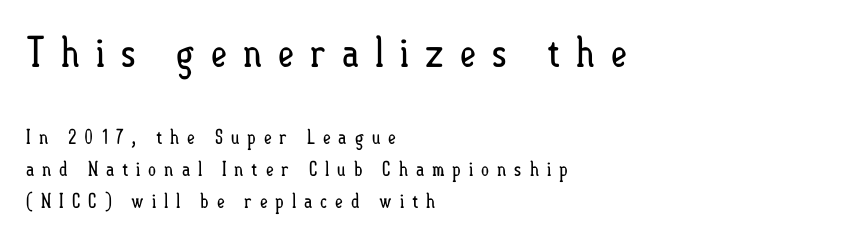
Q: Is the text bold? A: No.
Q: Is the text italic (slanted)? A: No, it is upright.
Q: Is the text underlined? A: No.
Q: How is the paragraph aligned? A: Left-aligned.
Q: Is the spacing between letters normal or unusually wide? A: Unusually wide.
Q: Is the spacing between lines tight, normal or loose? A: Normal.
Q: Which block of text is set in a larger size, the first (top) or the second (bottom)? A: The first (top) one.
Q: Width (condensed, normal, or wide)? A: Condensed.
Q: Stroke contrast? A: Low.
Q: x-height? A: Small.
Q: Monospaced? A: No.
